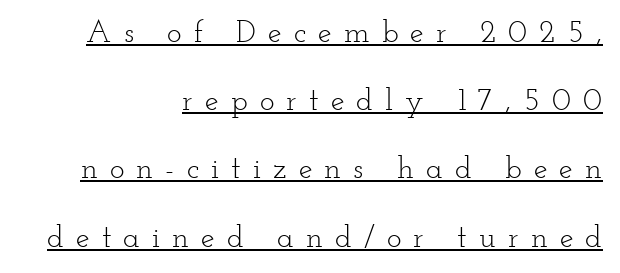
The image shows 31 px light, wide serif type, upright; set right-aligned, loose line spacing (2.2x), unusually wide letter spacing (+0.39 em), underlined; low stroke contrast and a small x-height.
